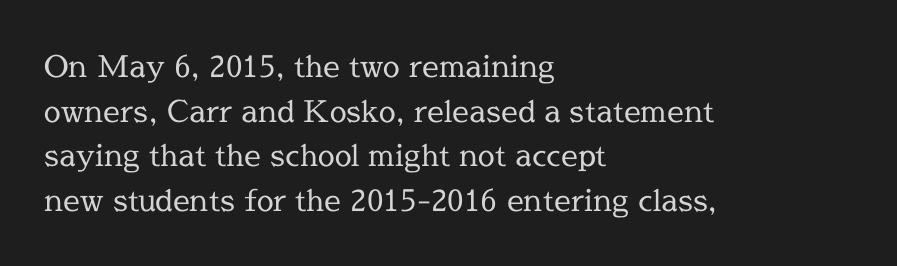
A typesetter would call this proportional, since set widths differ per character. This is the regular roman posture of the typeface. Yep, those are serifs on the letters. A typesetter would call this zero additional tracking.
